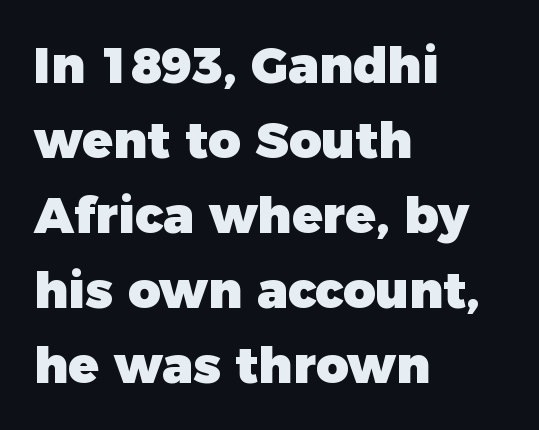
The image shows 50 px heavy sans-serif type, upright; set left-aligned, normal line spacing (1.5x), normal letter spacing, not underlined; low stroke contrast and a medium x-height.
